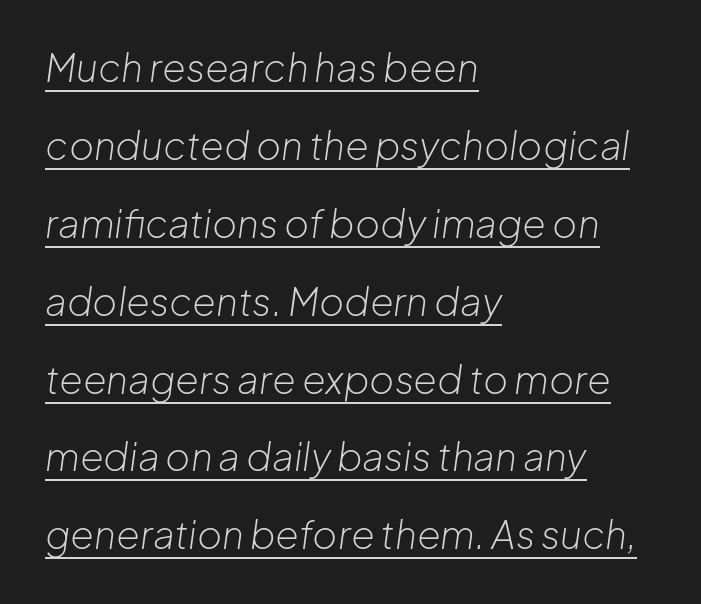
Short and long lines alike share a common starting point at left. These lines keep a tight, regular rhythm from letter to letter. You could fit nearly another row in the gap between these rows. The rendering uses the underline text-decoration. The font is comparable to plain body text, perhaps lighter.
